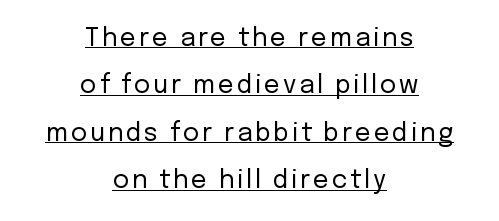
Q: Is the text bold? A: No.
Q: Is the text italic (slanted)? A: No, it is upright.
Q: Is the text underlined? A: Yes.
Q: How is the paragraph aligned? A: Centered.
Q: Is the spacing between lines tight, normal or loose? A: Loose.
